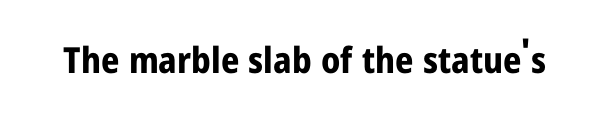
{"serif": "no", "italic": "no", "bold": "yes", "weight": "bold", "width": "condensed", "stroke_contrast": "low", "x_height": "medium", "monospaced": "no", "underline": "no", "letter_spacing": "normal", "letter_spacing_em": 0.0, "glyph_px": 36}
